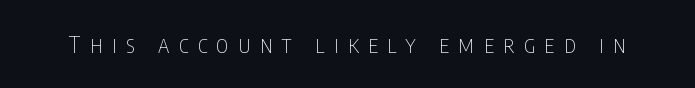
{"italic": "no", "bold": "no", "underline": "no", "letter_spacing": "wide", "letter_spacing_em": 0.41, "glyph_px": 23}
